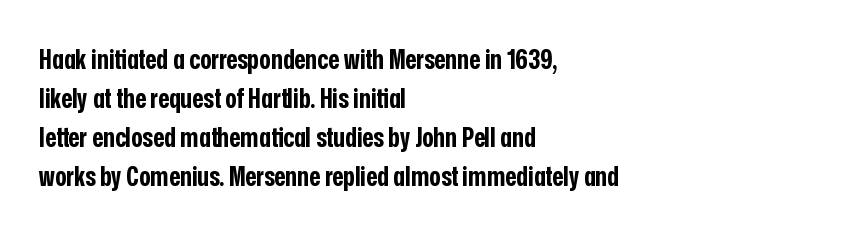
Q: Is the text bold? A: Yes.
Q: Is the text italic (slanted)? A: No, it is upright.
Q: Is the text underlined? A: No.
Q: How is the paragraph aligned? A: Left-aligned.
Q: Is the spacing between letters normal or unusually wide? A: Normal.
Q: Is the spacing between lines tight, normal or loose? A: Normal.
